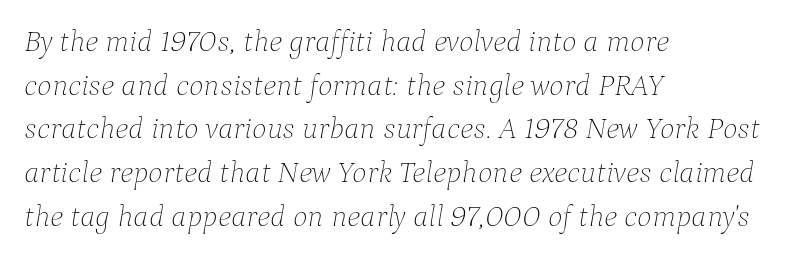
The space directly below the letters is spotless. Italic? Definitely — the glyphs are oblique. Letter spacing: default. Interline gaps are of average width in this sample. Varying glyph widths throughout — classic text-font behaviour. Weight: regular or lighter.
